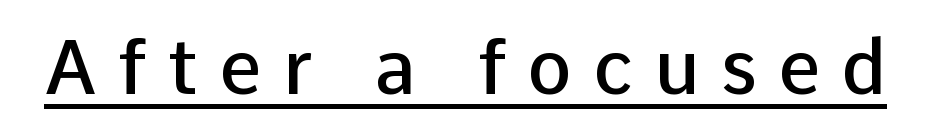
Q: Is the text bold? A: Semi-bold.
Q: Is the text italic (slanted)? A: No, it is upright.
Q: Is the typeface a serif or a sans-serif typeface? A: Sans-serif.
Q: Is the text underlined? A: Yes.
Q: Is the spacing between letters normal or unusually wide? A: Unusually wide.
Q: Width (condensed, normal, or wide)? A: Normal.
Q: Stroke contrast? A: Low.
Q: x-height? A: Medium.
Q: Monospaced? A: No.
